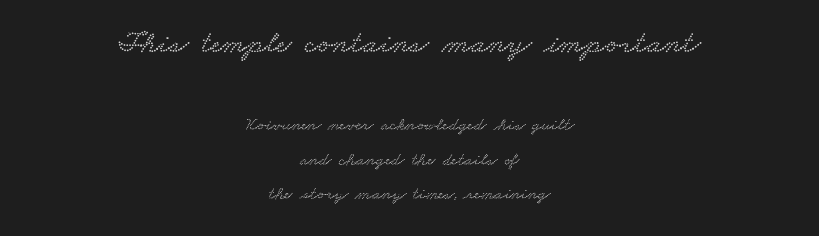
{"serif": "yes", "width": "wide", "stroke_contrast": "low", "x_height": "small", "monospaced": "no", "underline": "no", "align": "center", "line_spacing": "loose", "line_spacing_ratio": 1.92, "letter_spacing": "normal", "letter_spacing_em": 0.0, "larger_block": "first", "size_ratio": 1.78, "glyph_px": 32}
